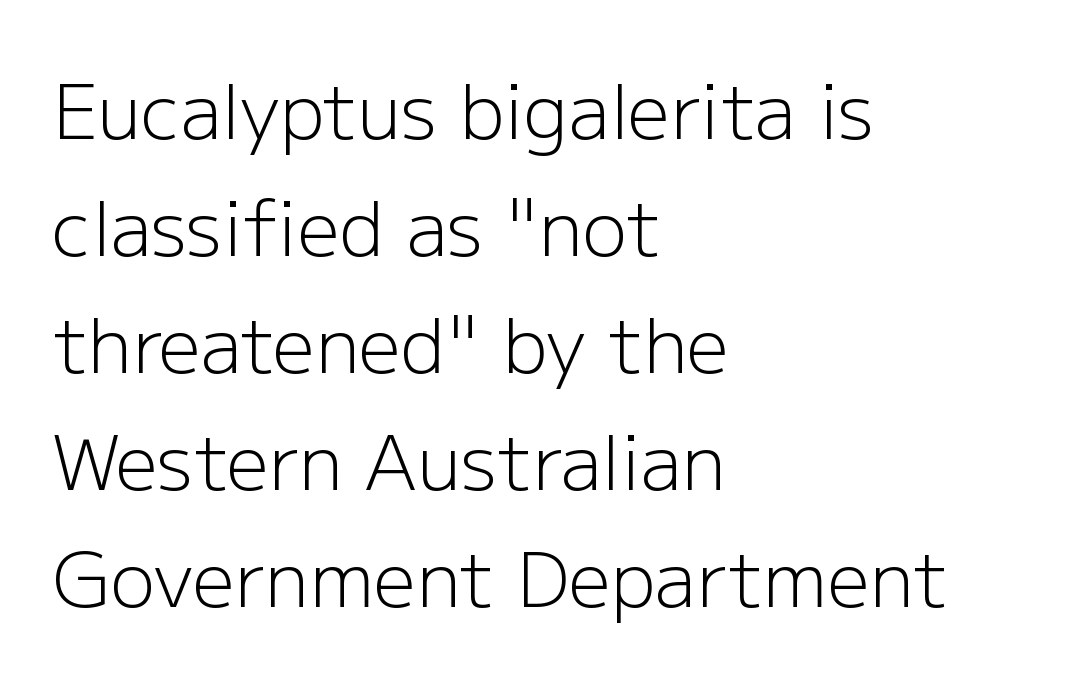
Q: Is the text bold? A: No.
Q: Is the text italic (slanted)? A: No, it is upright.
Q: Is the typeface a serif or a sans-serif typeface? A: Sans-serif.
Q: Is the text underlined? A: No.
Q: How is the paragraph aligned? A: Left-aligned.
Q: Is the spacing between letters normal or unusually wide? A: Normal.
Q: Is the spacing between lines tight, normal or loose? A: Normal.
Q: Width (condensed, normal, or wide)? A: Normal.
Q: Stroke contrast? A: Low.
Q: x-height? A: Medium.
Q: Monospaced? A: No.
